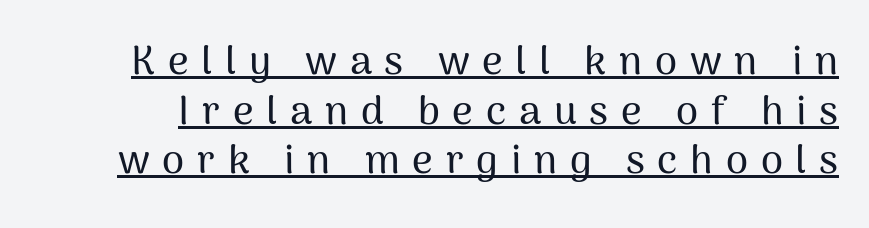
The image shows 40 px sans-serif type, upright; set line spacing 1.24x, unusually wide letter spacing (+0.32 em), underlined; medium stroke contrast and a medium x-height.
